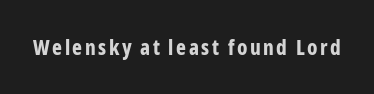
{"italic": "no", "bold": "yes", "underline": "no", "glyph_px": 21}
